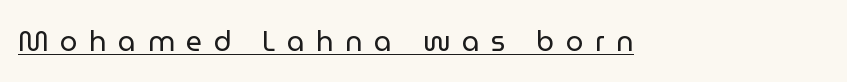
The image shows 28 px regular-weight sans-serif type, upright; set unusually wide letter spacing (+0.41 em), underlined; low stroke contrast and a medium x-height.
